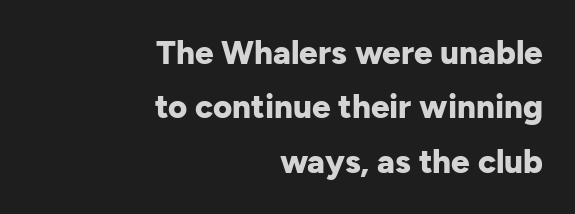
To sum up the face: it is a sans, with no serifs. Leftover space on each line is placed entirely before the opening word. The rendering uses a bold face; every stroke is thick and dark. Does the lettering tilt? It doesn't — this is upright. Think of a printed novel: that variable character pitch is what you see here. Reading down the column, the eye jumps a familiar distance to each next line.
